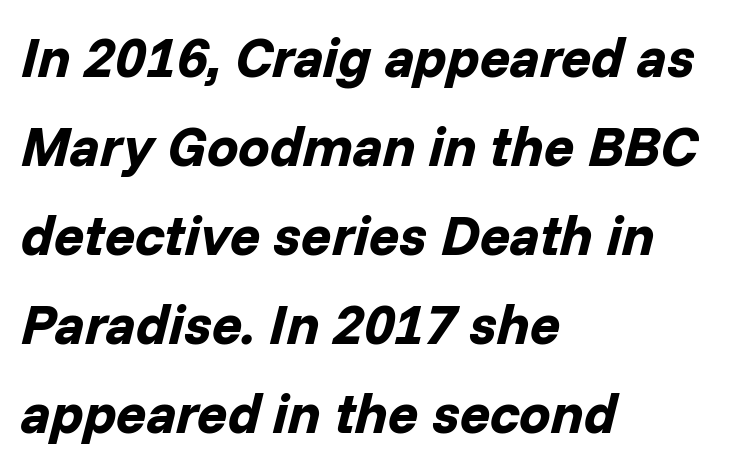
{"italic": "yes", "lean": "right", "slant_degrees": 14, "bold": "yes", "weight": "bold", "width": "normal", "stroke_contrast": "low", "x_height": "medium", "monospaced": "no", "underline": "no", "align": "left", "line_spacing": "normal", "line_spacing_ratio": 1.59, "letter_spacing": "normal", "letter_spacing_em": 0.0, "glyph_px": 56}
